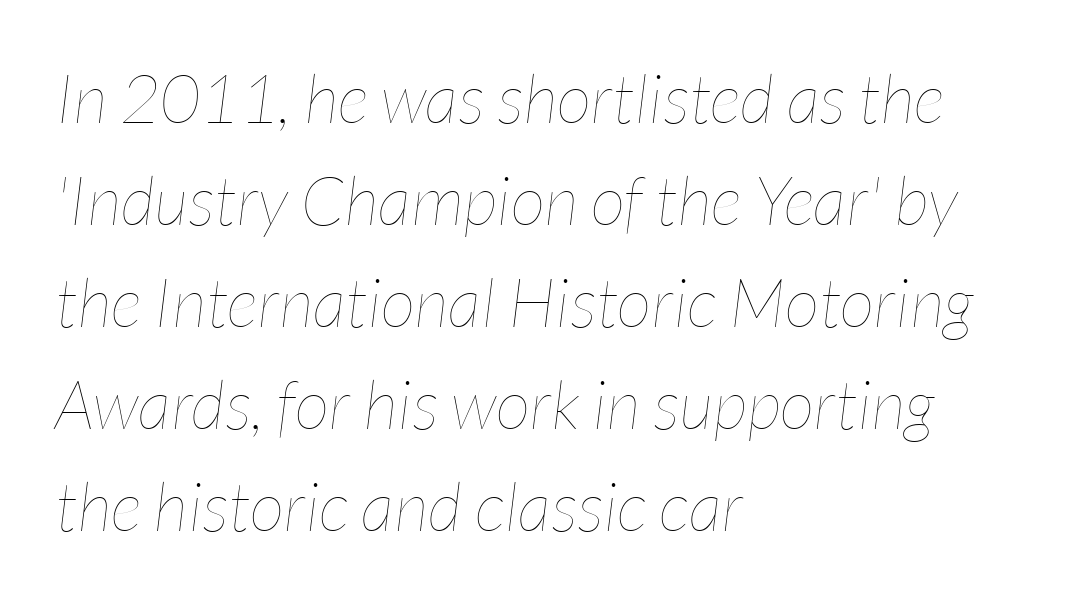
The image shows 68 px thin, condensed type, italic (leaning right); set left-aligned, normal line spacing (1.5x), normal letter spacing, not underlined; low stroke contrast and a medium x-height.
